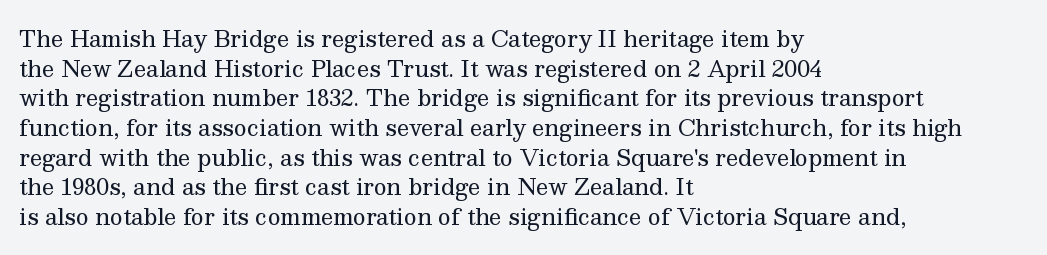
The image shows 22 px text type, upright; set left-aligned, normal line spacing (1.35x), normal letter spacing, not underlined.
